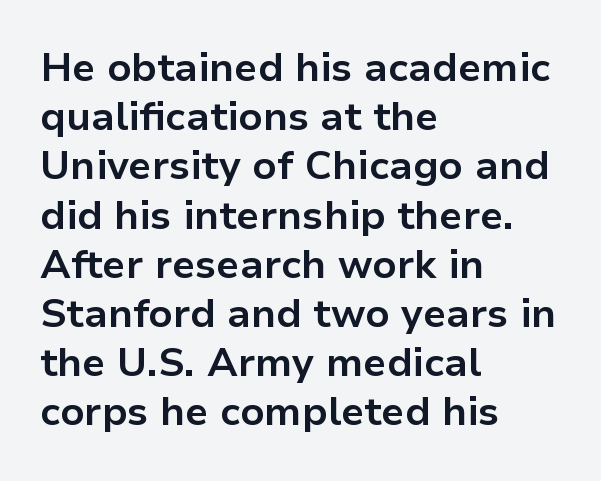
{"serif": "no", "italic": "no", "bold": "yes", "weight": "bold", "width": "normal", "stroke_contrast": "low", "x_height": "medium", "monospaced": "no", "underline": "no", "align": "left", "line_spacing_ratio": 1.23, "letter_spacing": "normal", "letter_spacing_em": 0.0, "glyph_px": 40}
